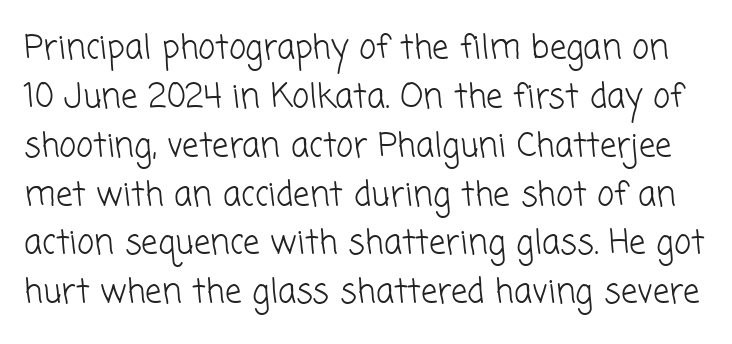
Q: Is the text bold? A: No.
Q: Is the typeface a serif or a sans-serif typeface? A: Sans-serif.
Q: Is the text underlined? A: No.
Q: Is the spacing between letters normal or unusually wide? A: Normal.
Q: Is the spacing between lines tight, normal or loose? A: Normal.
Q: Width (condensed, normal, or wide)? A: Normal.
Q: Stroke contrast? A: Low.
Q: x-height? A: Medium.
Q: Monospaced? A: No.
